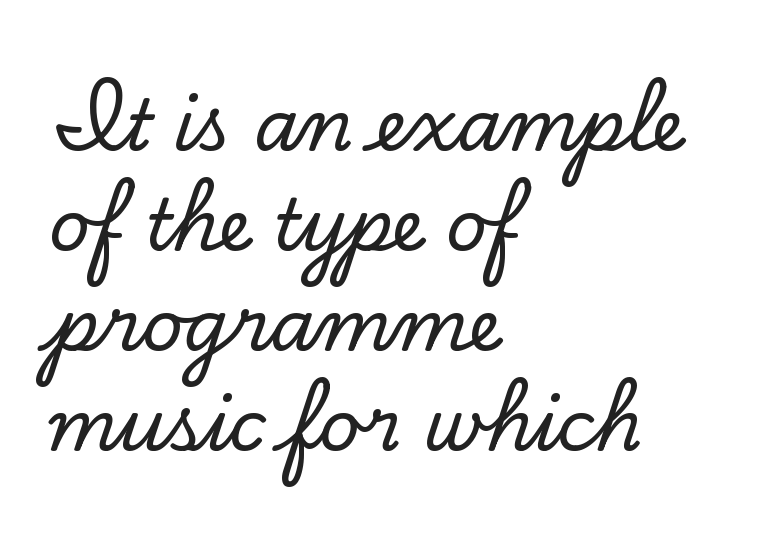
Q: Is the text italic (slanted)? A: Yes.
Q: Is the typeface a serif or a sans-serif typeface? A: Serif.
Q: Is the text underlined? A: No.
Q: How is the paragraph aligned? A: Left-aligned.
Q: Is the spacing between letters normal or unusually wide? A: Normal.
Q: Is the spacing between lines tight, normal or loose? A: Normal.
Q: Width (condensed, normal, or wide)? A: Normal.
Q: Stroke contrast? A: Low.
Q: x-height? A: Small.
Q: Monospaced? A: No.
